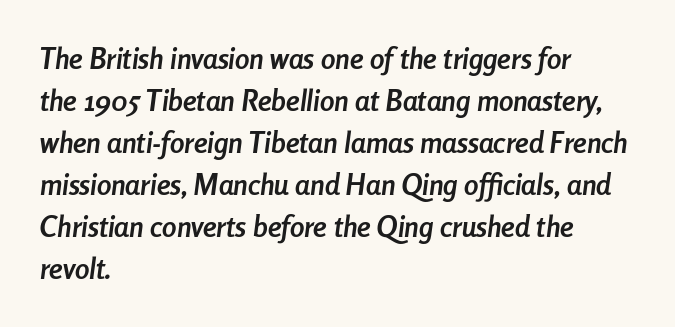
Does the copy run flush right? No — it runs flush left. The type is set solid horizontally, with unmodified tracking. Weight: bold. The passage shown is typed in a proportional face where columns would drift. Anything drawn beneath the words? Only blank space.
